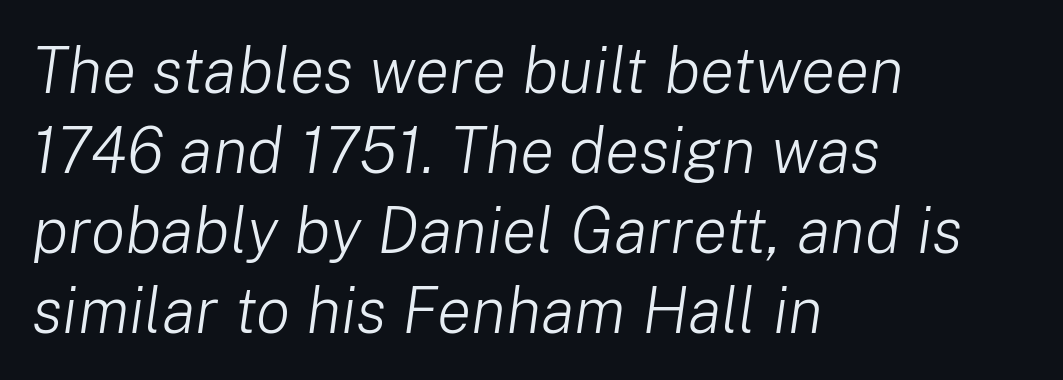
The image shows 64 px light type, italic (leaning right); set left-aligned, normal line spacing (1.25x), normal letter spacing, not underlined; low stroke contrast and a medium x-height.
